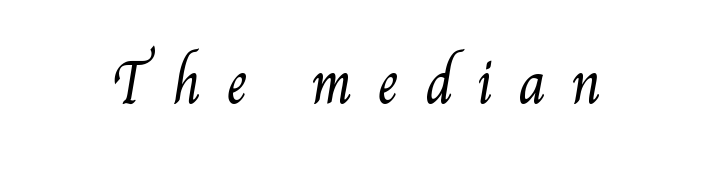
{"bold": "no", "weight": "regular", "width": "condensed", "stroke_contrast": "medium", "x_height": "small", "monospaced": "no", "underline": "no", "letter_spacing": "wide", "letter_spacing_em": 0.45, "glyph_px": 54}
